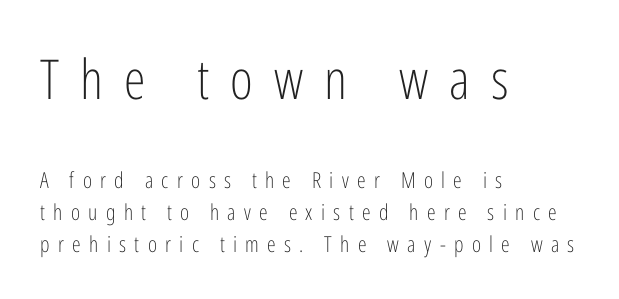
{"serif": "no", "italic": "no", "bold": "no", "weight": "light", "width": "condensed", "stroke_contrast": "low", "x_height": "medium", "monospaced": "no", "underline": "no", "align": "left", "line_spacing": "normal", "line_spacing_ratio": 1.45, "letter_spacing": "wide", "letter_spacing_em": 0.38, "larger_block": "first", "size_ratio": 2.5, "glyph_px": 55}
